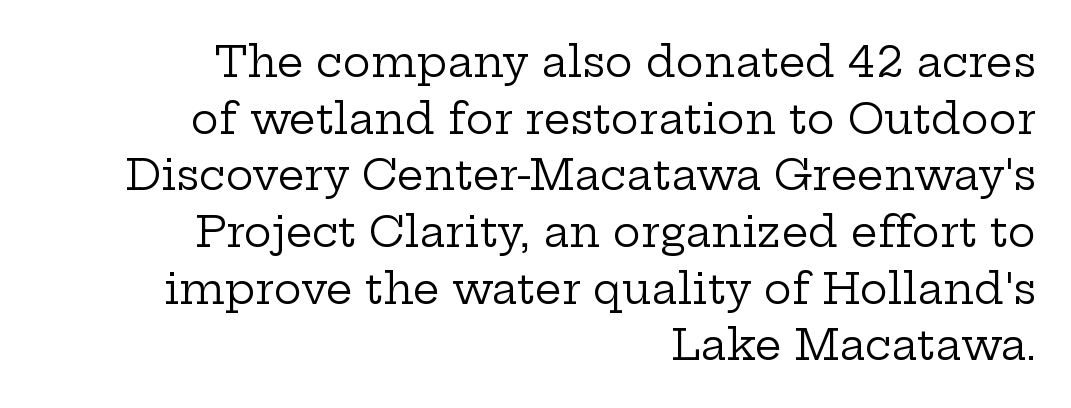
The image shows 42 px regular-weight, wide serif type, upright; set right-aligned, normal line spacing (1.35x), normal letter spacing, not underlined; low stroke contrast and a medium x-height.
